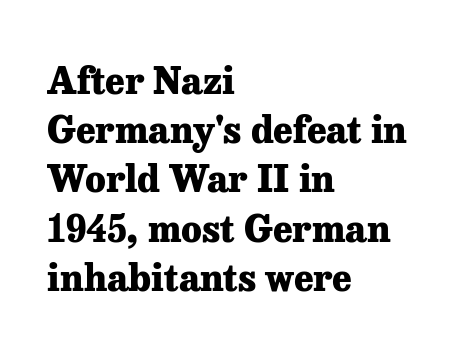
The image shows 37 px heavy serif type, upright; set left-aligned, normal line spacing (1.33x), normal letter spacing, not underlined; low stroke contrast and a medium x-height.
